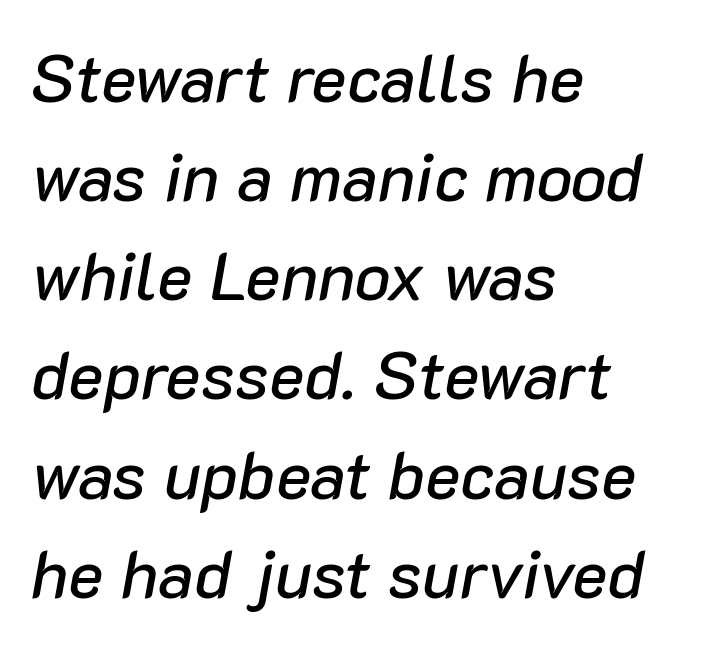
Does the leading feel generous? No, just average. The typography opts for an oblique posture over an upright one. These lines stack with their left ends in a neat column. This sample has the flowing, uneven cadence of proportional lettering.
